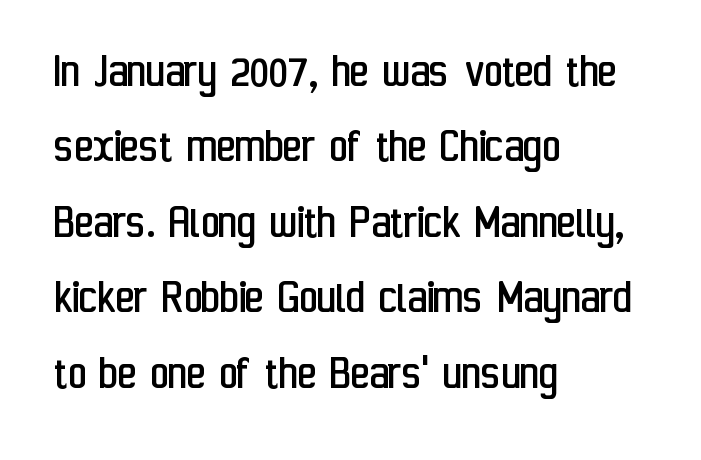
{"serif": "no", "italic": "no", "bold": "no", "weight": "regular", "width": "condensed", "stroke_contrast": "low", "x_height": "medium", "monospaced": "no", "underline": "no", "align": "left", "line_spacing": "normal", "line_spacing_ratio": 1.48, "letter_spacing": "normal", "letter_spacing_em": 0.0, "glyph_px": 51}
